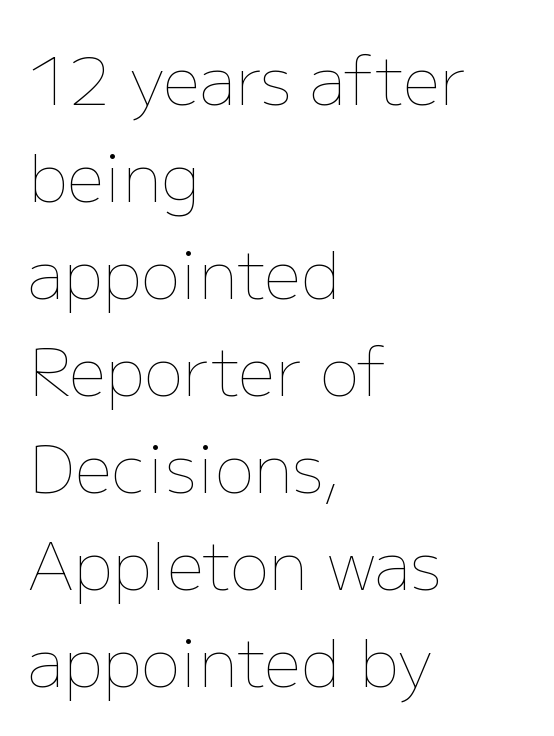
{"italic": "no", "bold": "no", "weight": "thin", "width": "normal", "stroke_contrast": "low", "x_height": "medium", "monospaced": "no", "underline": "no", "align": "left", "line_spacing": "normal", "line_spacing_ratio": 1.47, "letter_spacing": "normal", "letter_spacing_em": 0.0, "glyph_px": 66}
